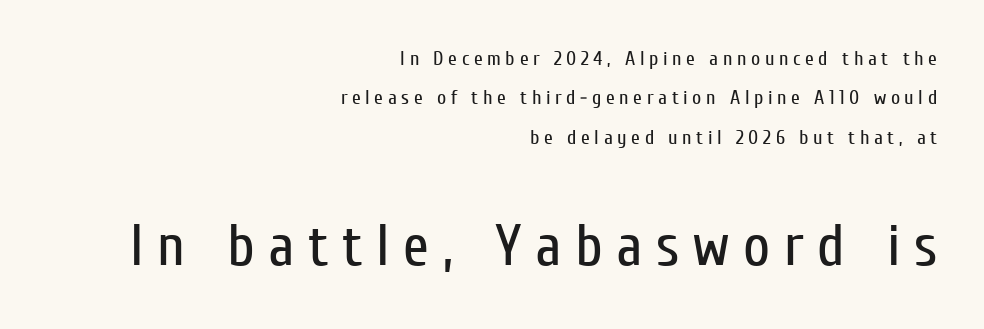
You could not count columns in this text — the font is proportionally spaced. The type family on display is of the sans-serif kind. The letters stand upright; this is a roman face. The passage shown begins with its smaller block and ends with its larger one.
